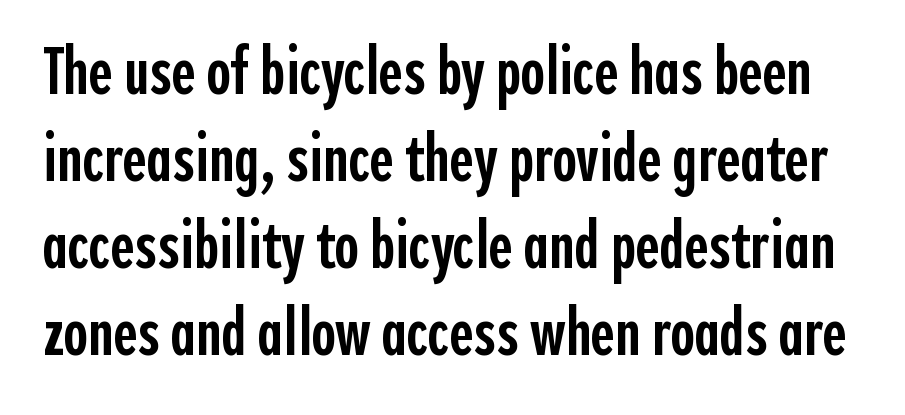
Q: Is the text bold? A: Semi-bold.
Q: Is the text italic (slanted)? A: No, it is upright.
Q: Is the typeface a serif or a sans-serif typeface? A: Sans-serif.
Q: Is the text underlined? A: No.
Q: Is the spacing between letters normal or unusually wide? A: Normal.
Q: Is the spacing between lines tight, normal or loose? A: Normal.
Q: Width (condensed, normal, or wide)? A: Condensed.
Q: x-height? A: Medium.
Q: Monospaced? A: No.
